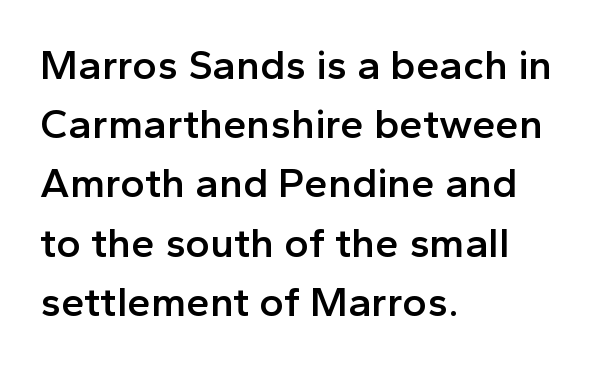
{"serif": "no", "italic": "no", "bold": "semi", "weight": "semibold", "width": "normal", "x_height": "medium", "monospaced": "no", "underline": "no", "align": "left", "line_spacing": "normal", "line_spacing_ratio": 1.41, "letter_spacing": "normal", "letter_spacing_em": 0.0, "glyph_px": 42}
